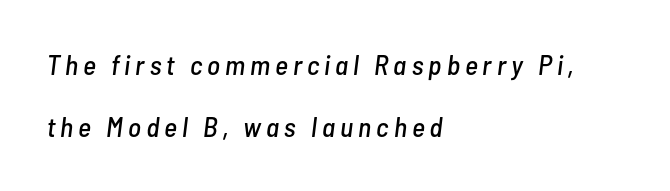
Q: Is the text italic (slanted)? A: Yes, it leans right by about 7 degrees.
Q: Is the text underlined? A: No.
Q: How is the paragraph aligned? A: Left-aligned.
Q: Is the spacing between lines tight, normal or loose? A: Loose.
Q: Width (condensed, normal, or wide)? A: Condensed.
Q: Stroke contrast? A: Low.
Q: x-height? A: Medium.
Q: Monospaced? A: No.
